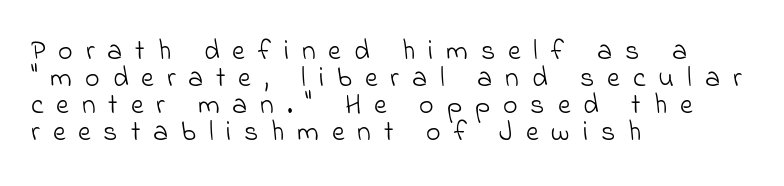
The image shows 28 px light sans-serif type; set left-aligned, tight line spacing (0.97x), unusually wide letter spacing (+0.46 em), not underlined; low stroke contrast and a small x-height.
